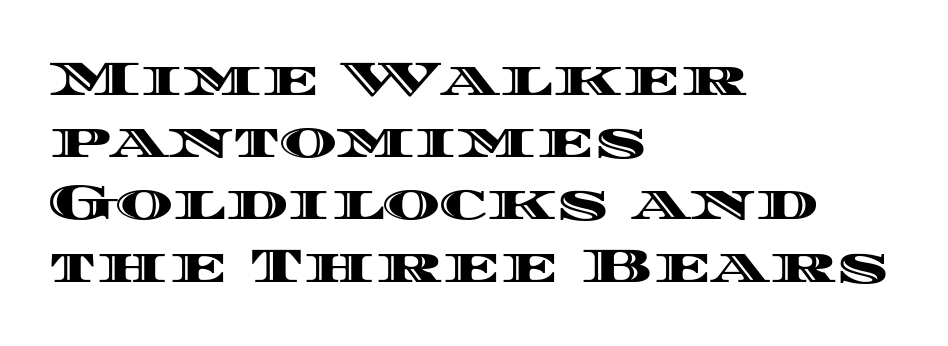
Bare-footed words on every line. This is the regular roman posture of the typeface. Between one letter and the next there's only the usual sliver of space. The space between consecutive lines is moderate. Looks like regular typesetting: each glyph gets only the width it needs. These lines are set flush left with a ragged right edge.
